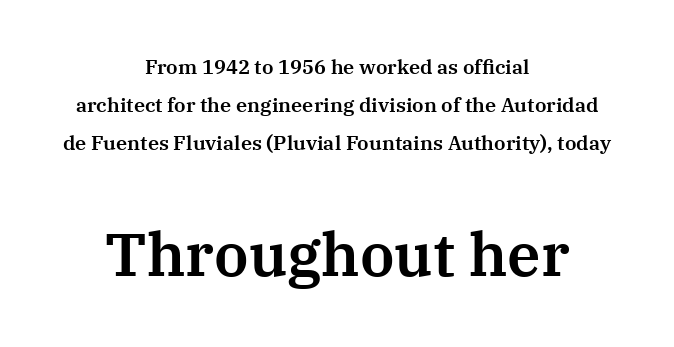
Q: Is the text italic (slanted)? A: No, it is upright.
Q: Is the typeface a serif or a sans-serif typeface? A: Serif.
Q: Is the text underlined? A: No.
Q: How is the paragraph aligned? A: Centered.
Q: Is the spacing between letters normal or unusually wide? A: Normal.
Q: Which block of text is set in a larger size, the first (top) or the second (bottom)? A: The second (bottom) one.
Q: Width (condensed, normal, or wide)? A: Normal.
Q: Stroke contrast? A: Medium.
Q: x-height? A: Medium.
Q: Monospaced? A: No.
